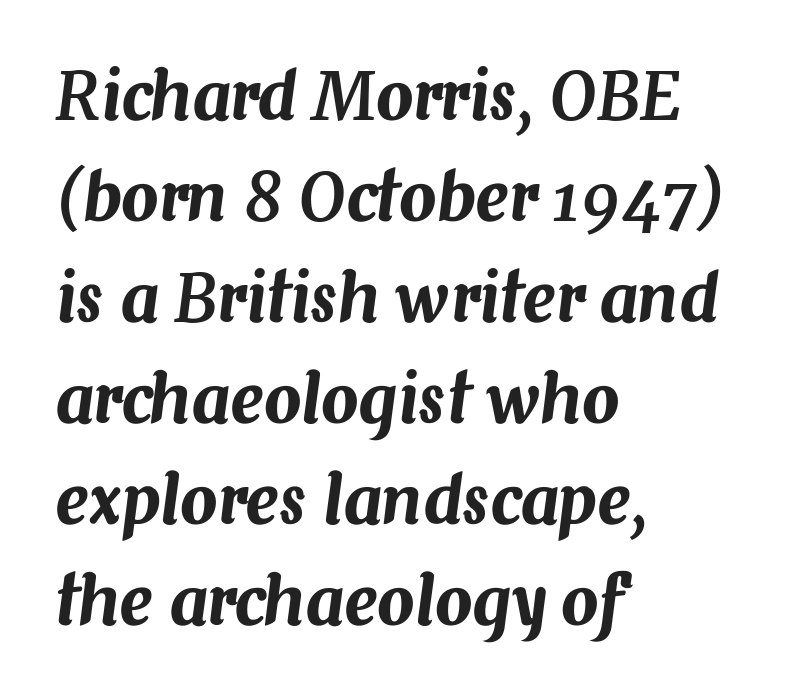
Q: Is the text italic (slanted)? A: Yes, it leans right by about 7 degrees.
Q: Is the text underlined? A: No.
Q: How is the paragraph aligned? A: Left-aligned.
Q: Is the spacing between letters normal or unusually wide? A: Normal.
Q: Is the spacing between lines tight, normal or loose? A: Normal.
Q: Width (condensed, normal, or wide)? A: Normal.
Q: Stroke contrast? A: Medium.
Q: x-height? A: Medium.
Q: Monospaced? A: No.
